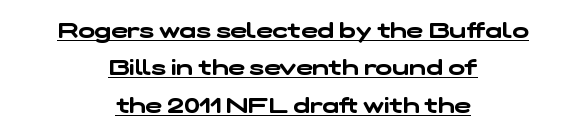
{"underline": "yes", "align": "center", "line_spacing": "normal", "line_spacing_ratio": 1.7, "letter_spacing": "normal", "letter_spacing_em": 0.0, "glyph_px": 22}
